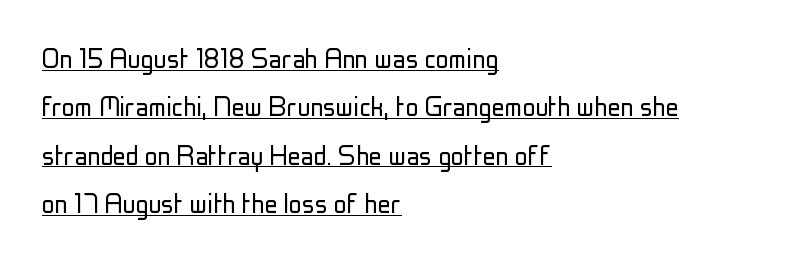
{"serif": "no", "italic": "no", "bold": "no", "weight": "light", "width": "condensed", "stroke_contrast": "low", "x_height": "medium", "monospaced": "no", "underline": "yes", "align": "left", "line_spacing": "normal", "line_spacing_ratio": 1.51, "letter_spacing": "normal", "letter_spacing_em": 0.0, "glyph_px": 32}
